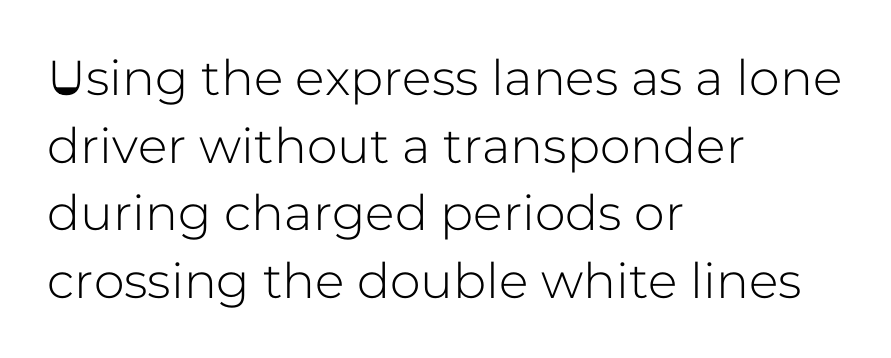
Q: Is the text italic (slanted)? A: No, it is upright.
Q: Is the typeface a serif or a sans-serif typeface? A: Sans-serif.
Q: Is the text underlined? A: No.
Q: How is the paragraph aligned? A: Left-aligned.
Q: Is the spacing between letters normal or unusually wide? A: Normal.
Q: Is the spacing between lines tight, normal or loose? A: Normal.
Q: Width (condensed, normal, or wide)? A: Normal.
Q: Stroke contrast? A: Low.
Q: x-height? A: Medium.
Q: Monospaced? A: No.
